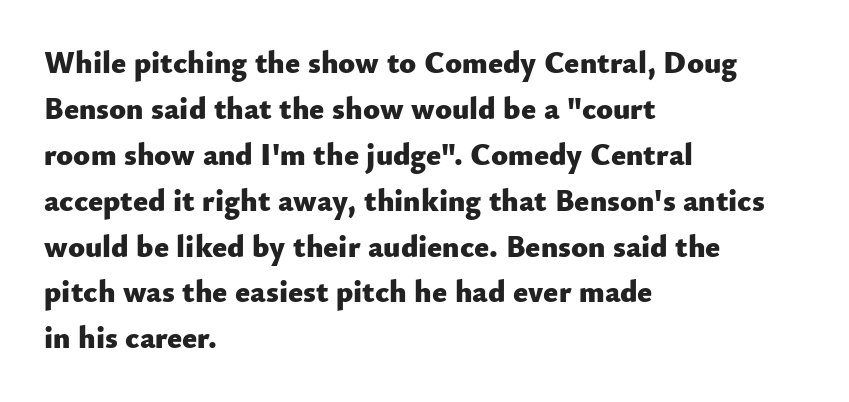
The image shows 31 px heavy sans-serif type, upright; set left-aligned, normal line spacing (1.48x), normal letter spacing, not underlined; low stroke contrast and a small x-height.
